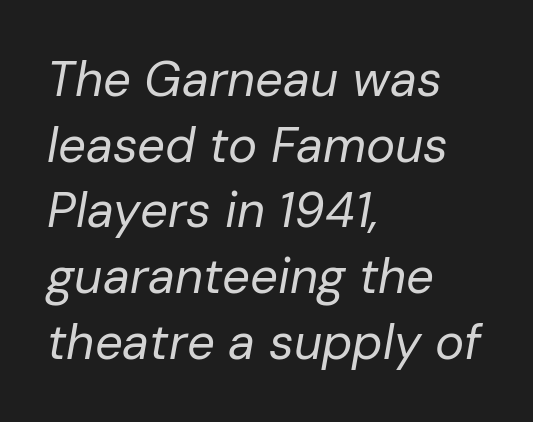
Leading matches the norm, producing a regular column. In terms of letterspacing, this is plain default setting. Looking at the ascenders, they clearly lean. Horizontally, the lines are justified to the leading edge only. Character widths vary here, with narrow letters taking less room than wide ones. Quick note: underline off.
